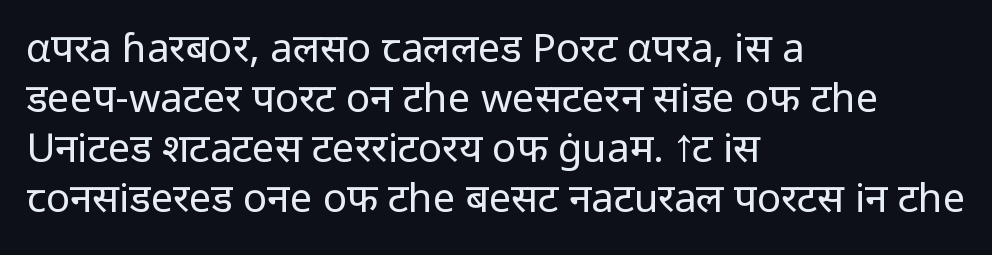
Q: Is the text bold? A: No.
Q: Is the text italic (slanted)? A: No, it is upright.
Q: Is the typeface a serif or a sans-serif typeface? A: Sans-serif.
Q: Is the text underlined? A: No.
Q: How is the paragraph aligned? A: Left-aligned.
Q: Is the spacing between letters normal or unusually wide? A: Normal.
Q: Is the spacing between lines tight, normal or loose? A: Normal.
Q: Width (condensed, normal, or wide)? A: Normal.
Q: Stroke contrast? A: Low.
Q: x-height? A: Medium.
Q: Monospaced? A: No.
